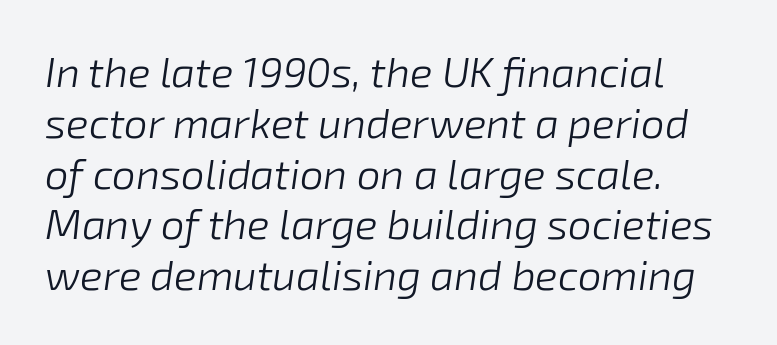
Q: Is the text bold? A: No.
Q: Is the text italic (slanted)? A: Yes, it leans right by about 8 degrees.
Q: Is the text underlined? A: No.
Q: Is the spacing between letters normal or unusually wide? A: Normal.
Q: Width (condensed, normal, or wide)? A: Normal.
Q: Stroke contrast? A: Low.
Q: x-height? A: Medium.
Q: Monospaced? A: No.
